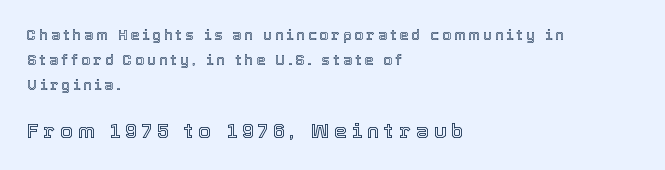
Q: Is the text italic (slanted)? A: No, it is upright.
Q: Is the text underlined? A: No.
Q: How is the paragraph aligned? A: Left-aligned.
Q: Is the spacing between letters normal or unusually wide? A: Unusually wide.
Q: Which block of text is set in a larger size, the first (top) or the second (bottom)? A: The second (bottom) one.
